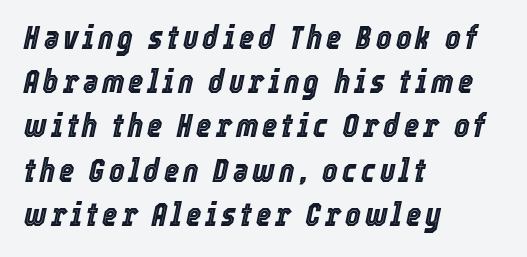
A student would call this left alignment; a typographer would say flush left, rag right. Quick note: italic. Think of a printed novel: that variable character pitch is what you see here. A bare baseline throughout the passage.
